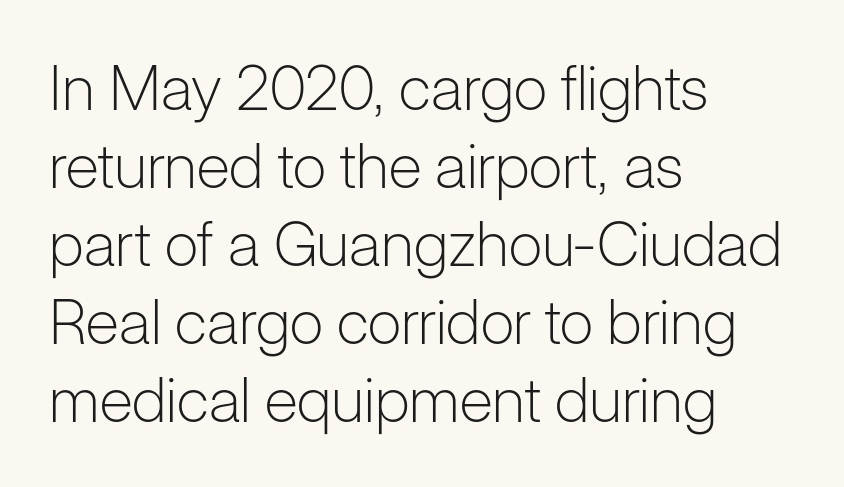
{"serif": "no", "italic": "no", "bold": "no", "weight": "light", "width": "normal", "stroke_contrast": "low", "x_height": "medium", "monospaced": "no", "underline": "no", "align": "left", "line_spacing": "normal", "line_spacing_ratio": 1.26, "letter_spacing": "normal", "letter_spacing_em": 0.0, "glyph_px": 62}
